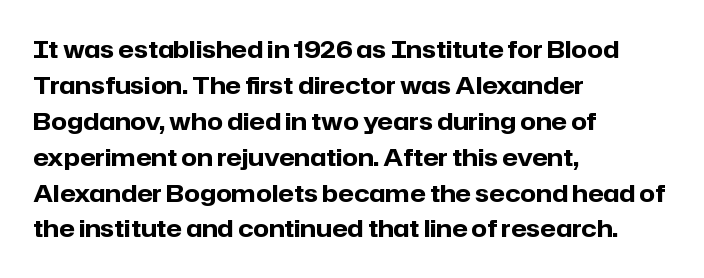
The line-height multiplier appears to be the usual default. Plain, unruled lines of type. The type is set solid horizontally, with unmodified tracking. Horizontal alignment here is leftward, the default for most running prose. Does the weight exceed regular? Yes, all the way to bold.
